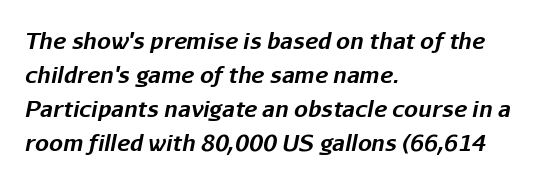
Q: Is the text bold? A: Yes.
Q: Is the text italic (slanted)? A: Yes, it leans right by about 11 degrees.
Q: Is the text underlined? A: No.
Q: How is the paragraph aligned? A: Left-aligned.
Q: Is the spacing between letters normal or unusually wide? A: Normal.
Q: Is the spacing between lines tight, normal or loose? A: Normal.
